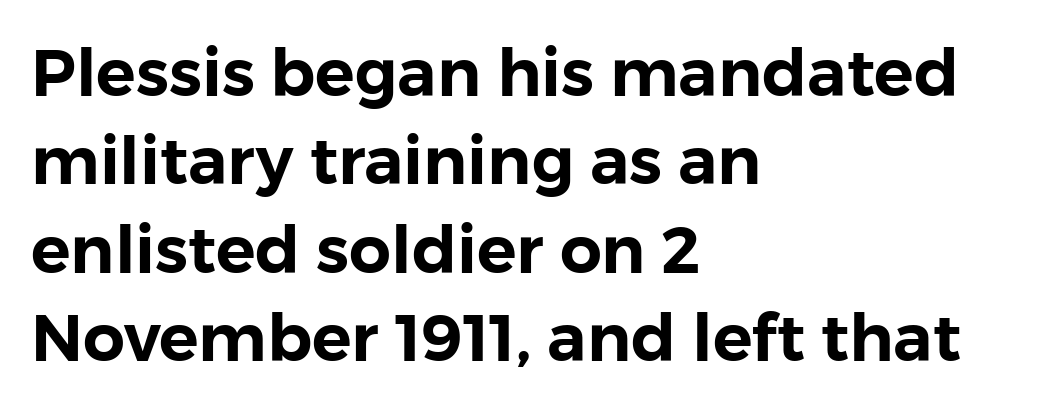
{"serif": "no", "italic": "no", "width": "normal", "stroke_contrast": "low", "x_height": "medium", "monospaced": "no", "underline": "no", "align": "left", "line_spacing": "normal", "line_spacing_ratio": 1.34, "letter_spacing": "normal", "letter_spacing_em": 0.0, "glyph_px": 66}
